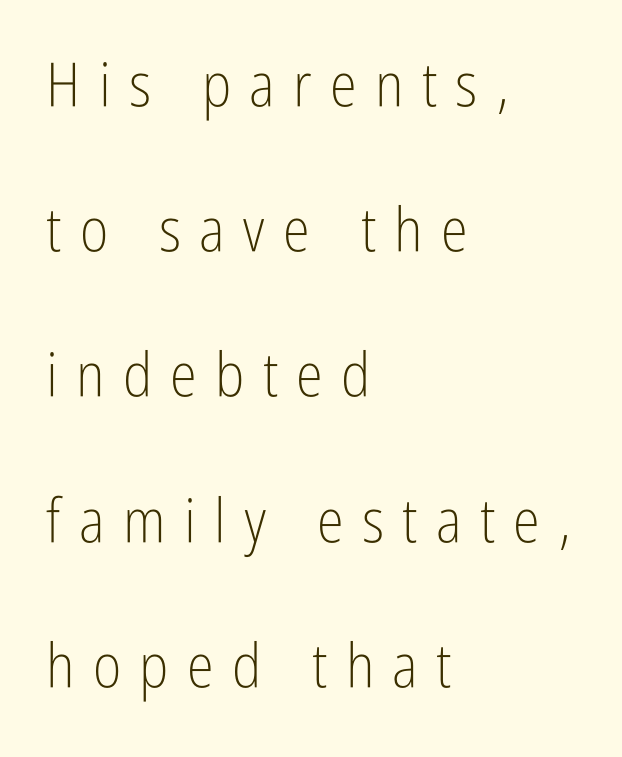
Q: Is the text bold? A: No.
Q: Is the text italic (slanted)? A: No, it is upright.
Q: Is the typeface a serif or a sans-serif typeface? A: Sans-serif.
Q: Is the text underlined? A: No.
Q: How is the paragraph aligned? A: Left-aligned.
Q: Is the spacing between letters normal or unusually wide? A: Unusually wide.
Q: Is the spacing between lines tight, normal or loose? A: Loose.
Q: Width (condensed, normal, or wide)? A: Condensed.
Q: Stroke contrast? A: Low.
Q: x-height? A: Medium.
Q: Monospaced? A: No.
